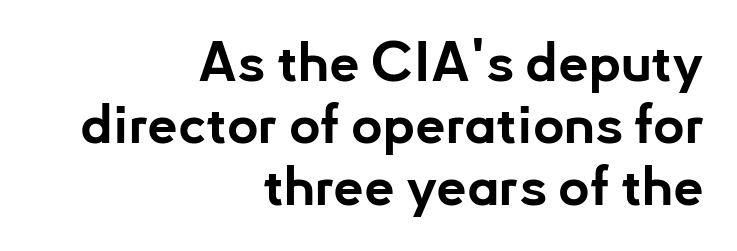
{"serif": "no", "italic": "no", "bold": "yes", "weight": "bold", "width": "normal", "stroke_contrast": "low", "x_height": "small", "monospaced": "no", "underline": "no", "align": "right", "line_spacing": "tight", "line_spacing_ratio": 1.15, "letter_spacing": "normal", "letter_spacing_em": 0.0, "glyph_px": 54}
